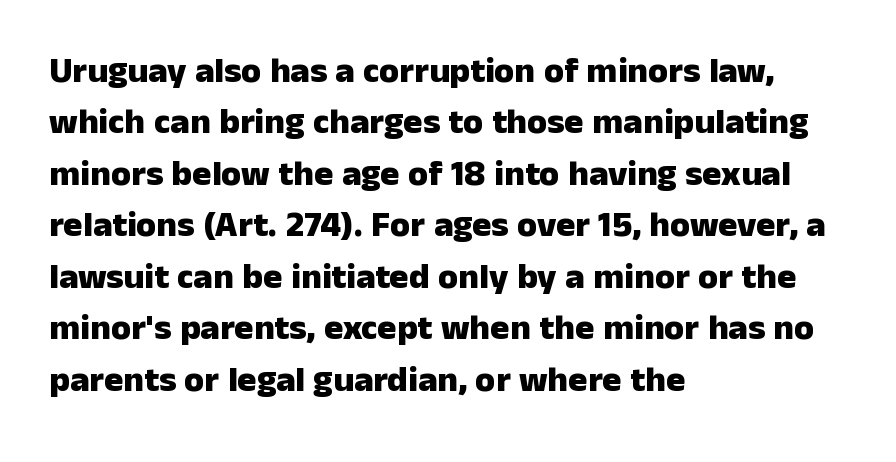
The image shows 36 px heavy sans-serif type, upright; set left-aligned, normal line spacing (1.43x), normal letter spacing, not underlined; low stroke contrast and a medium x-height.
